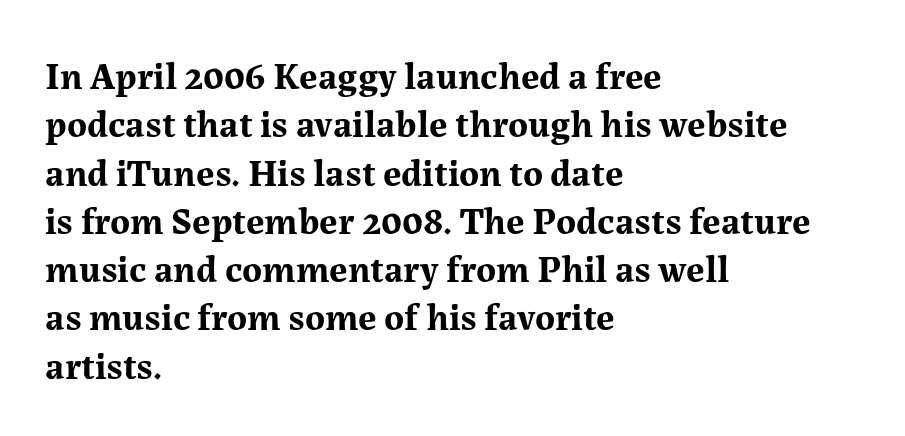
Q: Is the text bold? A: Yes.
Q: Is the text italic (slanted)? A: No, it is upright.
Q: Is the typeface a serif or a sans-serif typeface? A: Serif.
Q: Is the text underlined? A: No.
Q: How is the paragraph aligned? A: Left-aligned.
Q: Is the spacing between letters normal or unusually wide? A: Normal.
Q: Is the spacing between lines tight, normal or loose? A: Normal.
Q: Width (condensed, normal, or wide)? A: Normal.
Q: Stroke contrast? A: Medium.
Q: x-height? A: Medium.
Q: Monospaced? A: No.
